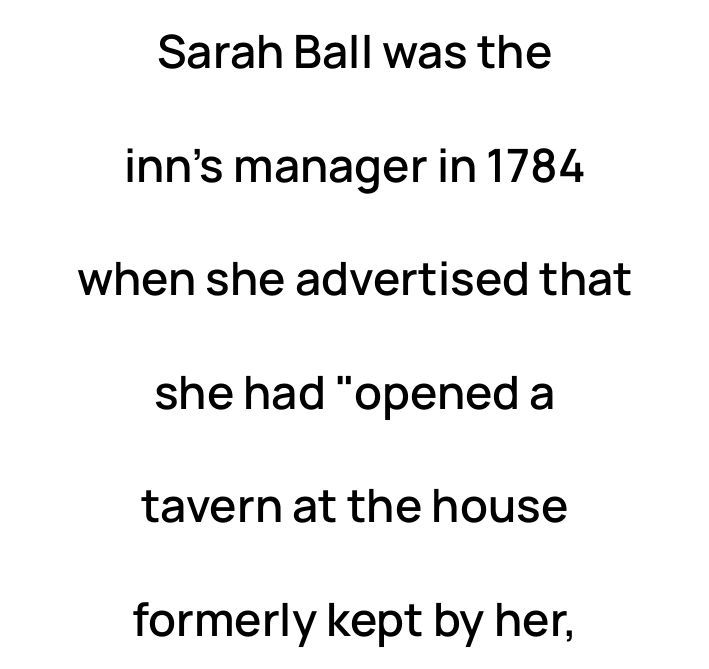
Q: Is the text italic (slanted)? A: No, it is upright.
Q: Is the typeface a serif or a sans-serif typeface? A: Sans-serif.
Q: Is the text underlined? A: No.
Q: How is the paragraph aligned? A: Centered.
Q: Is the spacing between letters normal or unusually wide? A: Normal.
Q: Is the spacing between lines tight, normal or loose? A: Loose.
Q: Width (condensed, normal, or wide)? A: Normal.
Q: Stroke contrast? A: Low.
Q: x-height? A: Medium.
Q: Monospaced? A: No.
